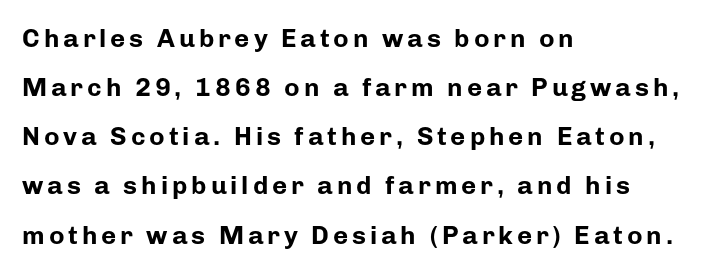
Q: Is the text bold? A: Yes.
Q: Is the text italic (slanted)? A: No, it is upright.
Q: Is the text underlined? A: No.
Q: How is the paragraph aligned? A: Left-aligned.
